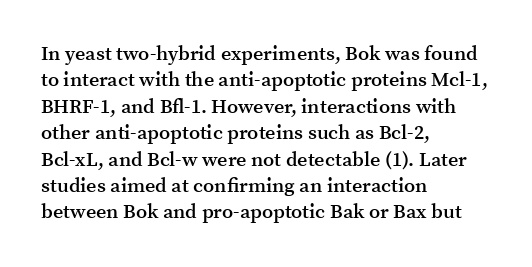
Beneath every word, the page is bare. Upright lettering throughout. Teacher's note: observe the even left margin — that is flush-left alignment. Caption: standard tracking, unaltered. A fair bit of extra ink — the face is semibold, not bold.
